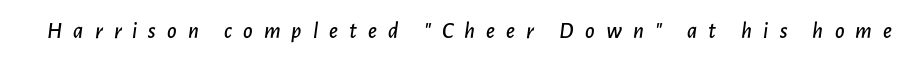
The image shows 23 px text type, italic (leaning right); set unusually wide letter spacing (+0.48 em), not underlined.
